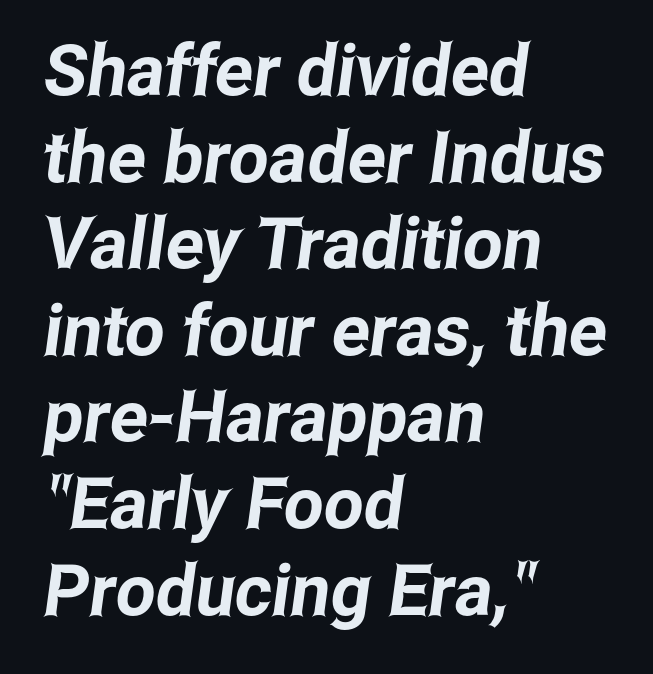
Is the letter spacing exaggerated? No — it looks like the ordinary default. The paragraph shown leans on its left margin. The passage shown is not underscored anywhere. The face used here is proportionally spaced, like ordinary book or web type. Serifs: no, the terminals of the letterforms are clean.
